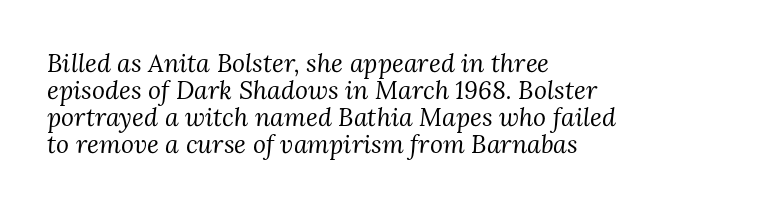
Q: Is the text bold? A: No.
Q: Is the text italic (slanted)? A: Yes, it leans right by about 3 degrees.
Q: Is the text underlined? A: No.
Q: How is the paragraph aligned? A: Left-aligned.
Q: Is the spacing between letters normal or unusually wide? A: Normal.
Q: Is the spacing between lines tight, normal or loose? A: Tight.
